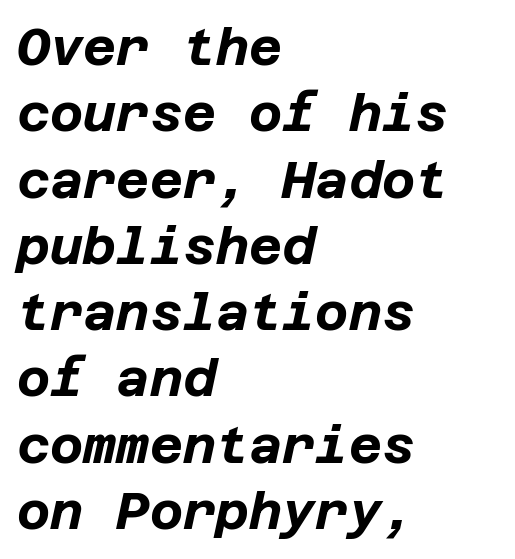
Q: Is the text bold? A: Yes.
Q: Is the text italic (slanted)? A: Yes, it leans right by about 12 degrees.
Q: Is the text underlined? A: No.
Q: How is the paragraph aligned? A: Left-aligned.
Q: Is the spacing between letters normal or unusually wide? A: Normal.
Q: Is the spacing between lines tight, normal or loose? A: Normal.
Q: Width (condensed, normal, or wide)? A: Normal.
Q: Stroke contrast? A: Low.
Q: x-height? A: Large.
